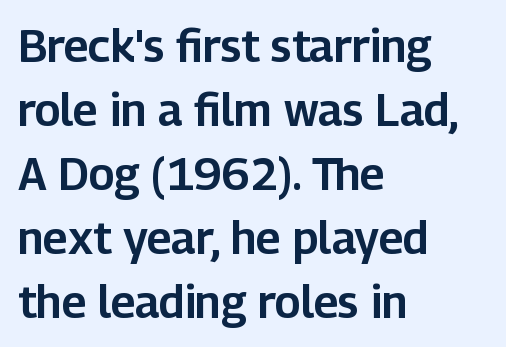
Upright lettering throughout. Character widths vary here, with narrow letters taking less room than wide ones. The lines sit at an ordinary, default distance from one another. Decoration check: the copy has no underline. The text was rendered using a sans face with plain stroke endings.
